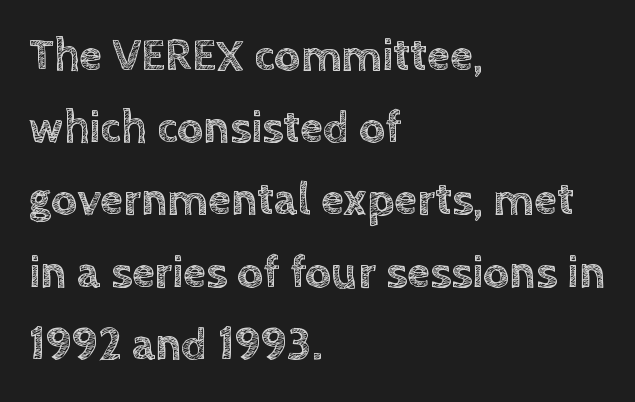
Q: Is the text italic (slanted)? A: No, it is upright.
Q: Is the text underlined? A: No.
Q: How is the paragraph aligned? A: Left-aligned.
Q: Is the spacing between letters normal or unusually wide? A: Normal.
Q: Is the spacing between lines tight, normal or loose? A: Normal.
Q: Width (condensed, normal, or wide)? A: Normal.
Q: x-height? A: Large.
Q: Monospaced? A: No.
